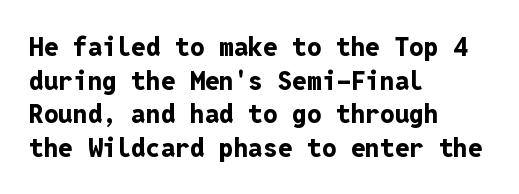
Regarding leading, the lines here are spaced in the standard way. Nothing unusual about the tracking: characters are spaced as the font intends. Clear beneath every line of the passage. The compositor pushed each line to the left boundary. Ascenders rise straight up at ninety degrees. The font is running at its bold setting.
